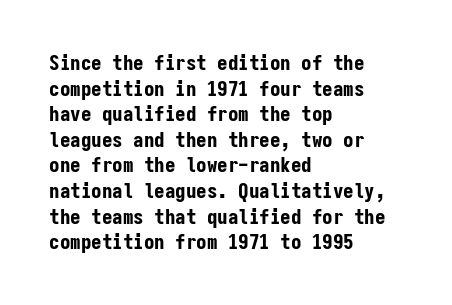
The image shows 21 px bold type, upright; set left-aligned, line spacing 1.22x, normal letter spacing, not underlined.
